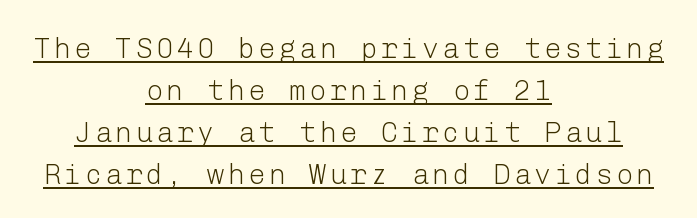
{"serif": "no", "italic": "no", "bold": "no", "weight": "light", "width": "normal", "stroke_contrast": "low", "x_height": "medium", "underline": "yes", "align": "center", "line_spacing": "normal", "line_spacing_ratio": 1.5, "glyph_px": 28}
